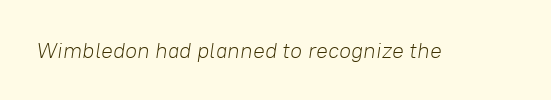
Q: Is the text bold? A: No.
Q: Is the text italic (slanted)? A: Yes, it leans right by about 8 degrees.
Q: Is the text underlined? A: No.
Q: Is the spacing between letters normal or unusually wide? A: Normal.
